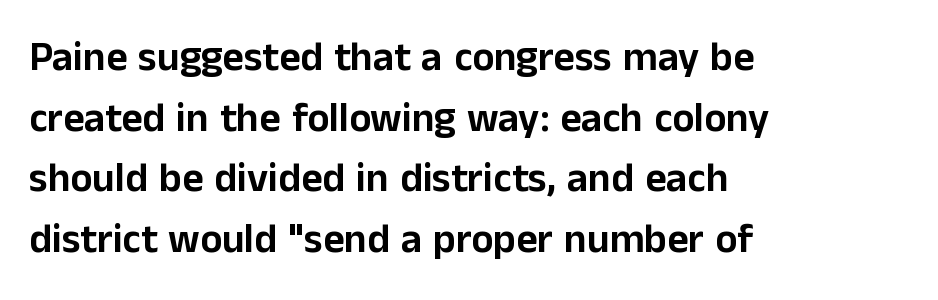
Q: Is the text italic (slanted)? A: No, it is upright.
Q: Is the typeface a serif or a sans-serif typeface? A: Sans-serif.
Q: Is the text underlined? A: No.
Q: How is the paragraph aligned? A: Left-aligned.
Q: Is the spacing between letters normal or unusually wide? A: Normal.
Q: Is the spacing between lines tight, normal or loose? A: Normal.
Q: Width (condensed, normal, or wide)? A: Normal.
Q: Stroke contrast? A: Low.
Q: x-height? A: Medium.
Q: Monospaced? A: No.
